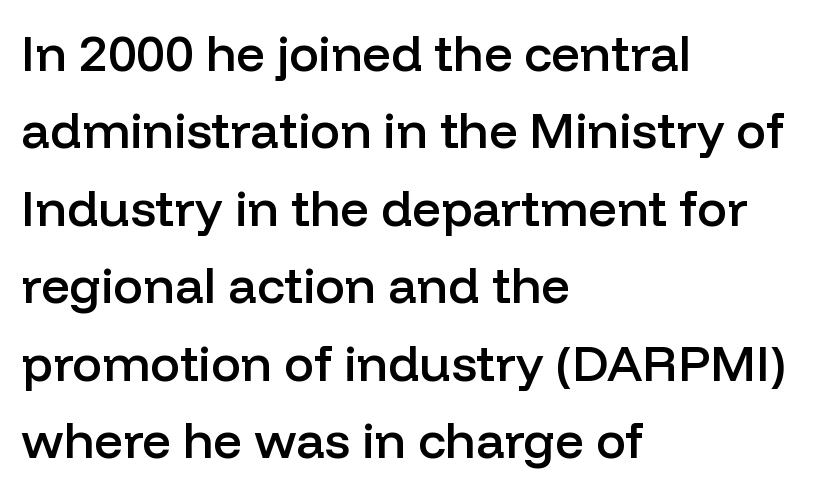
Q: Is the text bold? A: Semi-bold.
Q: Is the text italic (slanted)? A: No, it is upright.
Q: Is the typeface a serif or a sans-serif typeface? A: Sans-serif.
Q: Is the text underlined? A: No.
Q: How is the paragraph aligned? A: Left-aligned.
Q: Is the spacing between letters normal or unusually wide? A: Normal.
Q: Is the spacing between lines tight, normal or loose? A: Normal.
Q: Width (condensed, normal, or wide)? A: Normal.
Q: Stroke contrast? A: Low.
Q: x-height? A: Medium.
Q: Monospaced? A: No.
